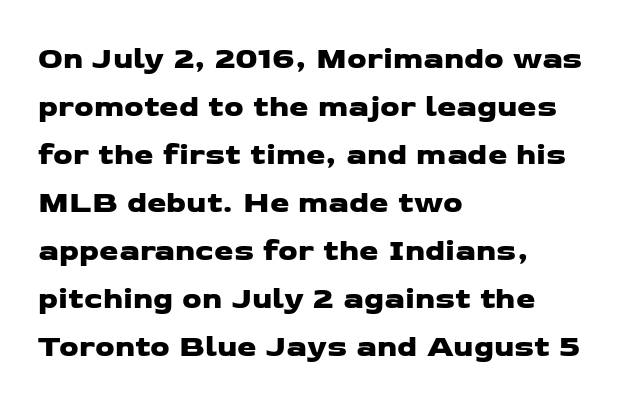
Proportional: the letters do not fall into vertical columns. The vertical gap from one line to the next is medium. The rendering shows plain stroke endings on the letterforms — a sans-serif design. Each word holds together tightly as a unit, with standard inter-letter gaps. Is the block centered? No — it sits flush against the left margin.
